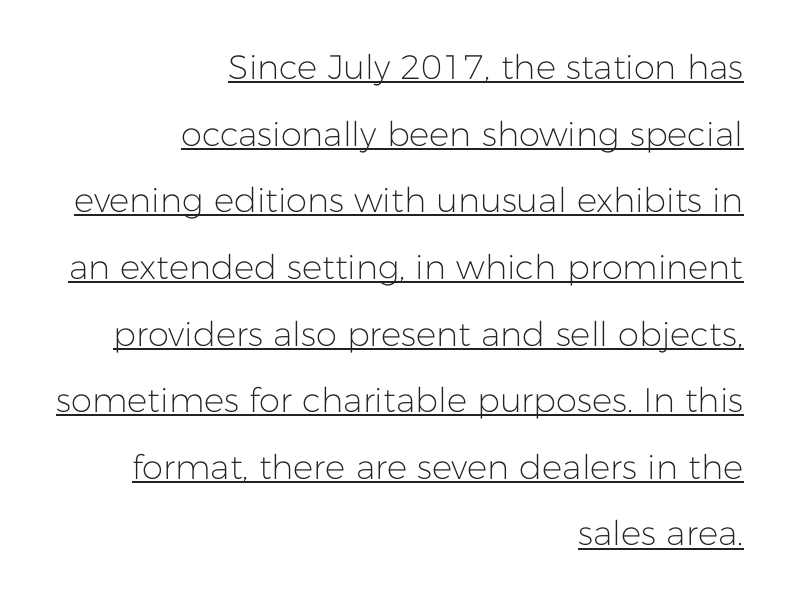
{"serif": "no", "italic": "no", "bold": "no", "weight": "light", "width": "normal", "stroke_contrast": "low", "x_height": "medium", "monospaced": "no", "underline": "yes", "align": "right", "line_spacing": "loose", "line_spacing_ratio": 1.96, "letter_spacing": "normal", "letter_spacing_em": 0.0, "glyph_px": 34}
